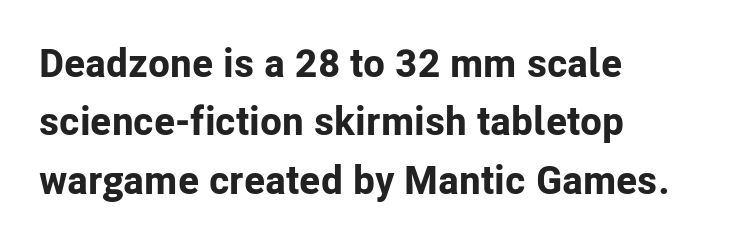
{"serif": "no", "italic": "no", "bold": "yes", "weight": "bold", "width": "normal", "stroke_contrast": "low", "x_height": "medium", "monospaced": "no", "underline": "no", "align": "left", "line_spacing": "normal", "line_spacing_ratio": 1.46, "letter_spacing": "normal", "letter_spacing_em": 0.0, "glyph_px": 40}
